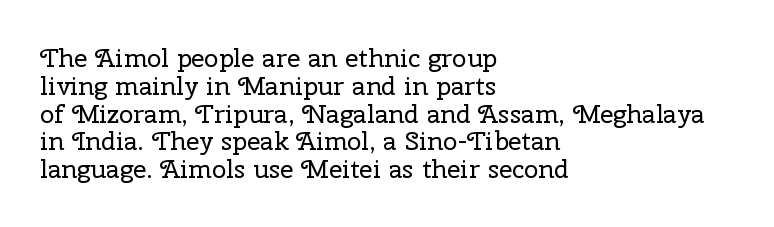
Q: Is the text bold? A: No.
Q: Is the text italic (slanted)? A: No, it is upright.
Q: Is the text underlined? A: No.
Q: How is the paragraph aligned? A: Left-aligned.
Q: Is the spacing between letters normal or unusually wide? A: Normal.
Q: Is the spacing between lines tight, normal or loose? A: Tight.
